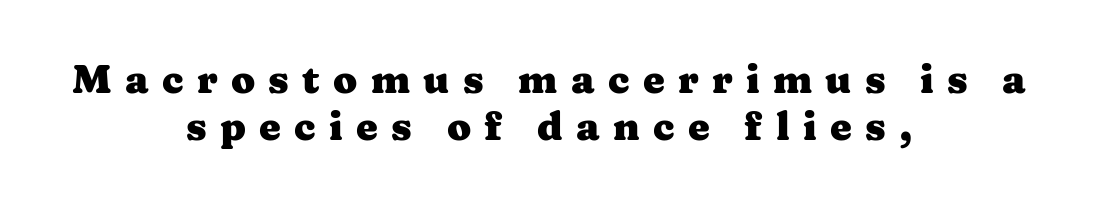
The image shows 39 px heavy, wide serif type, upright; set centered, line spacing 1.21x, unusually wide letter spacing (+0.34 em), not underlined; medium stroke contrast and a medium x-height.
